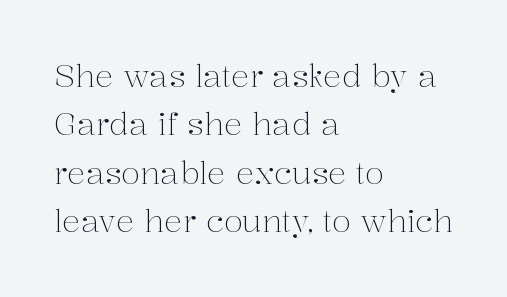
Character widths vary here, with narrow letters taking less room than wide ones. The characters are drawn with everyday or finer stroke widths. The gap between lines stays unmarked. The lines are quadded left. Is this a sans? No — the strokes have serifs. Quick note: interline space is typical.
